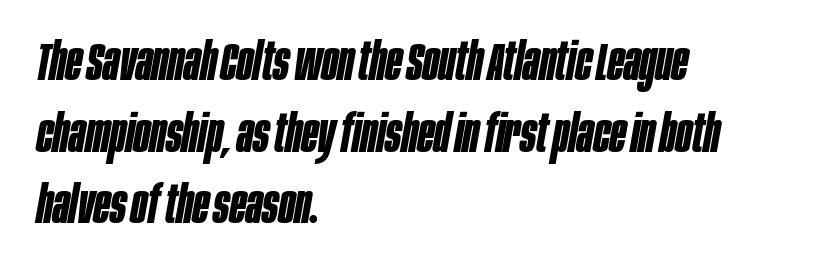
Q: Is the text bold? A: Yes.
Q: Is the text italic (slanted)? A: Yes, it leans right by about 10 degrees.
Q: Is the text underlined? A: No.
Q: How is the paragraph aligned? A: Left-aligned.
Q: Is the spacing between letters normal or unusually wide? A: Normal.
Q: Is the spacing between lines tight, normal or loose? A: Normal.
Q: Width (condensed, normal, or wide)? A: Condensed.
Q: Stroke contrast? A: Low.
Q: x-height? A: Large.
Q: Monospaced? A: No.
